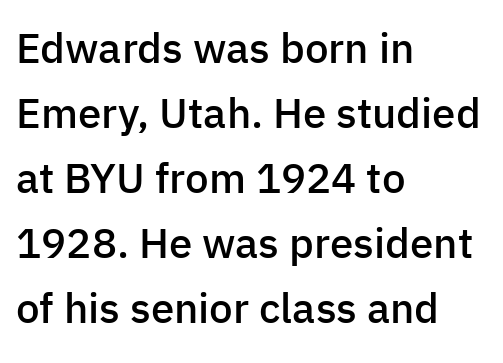
The rendering anchors every line to the left-hand side. Each letter keeps its own natural width here, so spacing adapts to shape. These lines sit exactly where default settings would place them. Its strokes are somewhat broadened, the hallmark of semibold type. Classification — sans serif. Decoration check: the copy has no underline.
